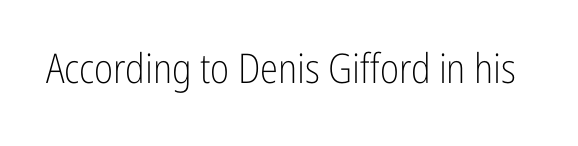
Is this a fixed-width face? No — the glyphs have proportional, varying widths. Check where the strokes stop: nothing finishes them off — pure sans. Honestly, the letter spacing is just normal — you wouldn't notice it. Is this a heavy cut? Hardly; it is regular or lighter.
